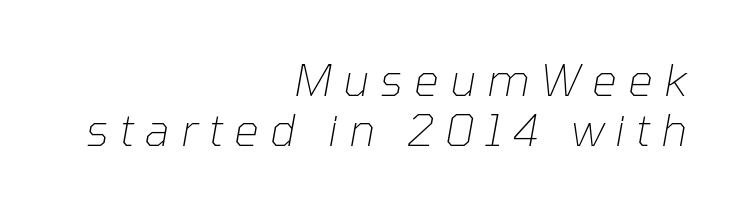
Weight: in the light-to-regular range. Casual observation: everything's shoved over to the right. These lines are rendered in a variable-pitch font. A bare baseline throughout the passage.
